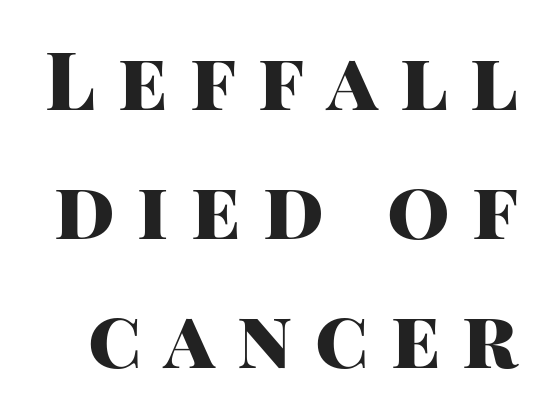
{"serif": "no", "italic": "no", "bold": "yes", "weight": "heavy", "width": "normal", "stroke_contrast": "high", "x_height": "large", "monospaced": "no", "underline": "no", "line_spacing": "normal", "line_spacing_ratio": 1.61, "letter_spacing": "wide", "letter_spacing_em": 0.28, "glyph_px": 80}
